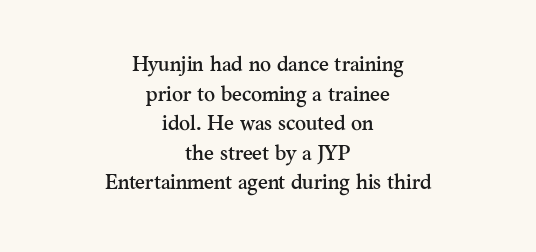
The image shows 21 px text type, upright; set centered, normal line spacing (1.41x), normal letter spacing, not underlined.
